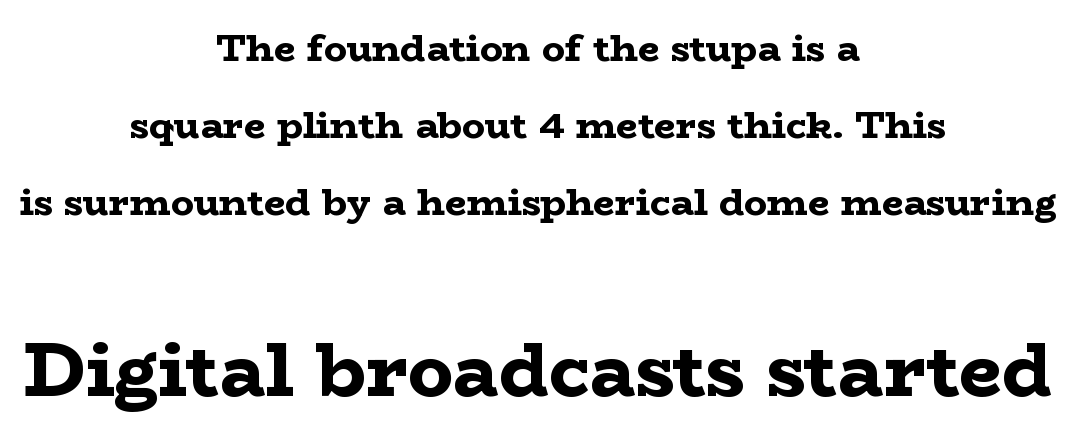
{"serif": "yes", "italic": "no", "bold": "yes", "weight": "bold", "width": "wide", "stroke_contrast": "low", "x_height": "medium", "monospaced": "no", "underline": "no", "align": "center", "line_spacing": "loose", "line_spacing_ratio": 2.03, "letter_spacing": "normal", "letter_spacing_em": 0.0, "larger_block": "second", "size_ratio": 2.0, "glyph_px": 76}
